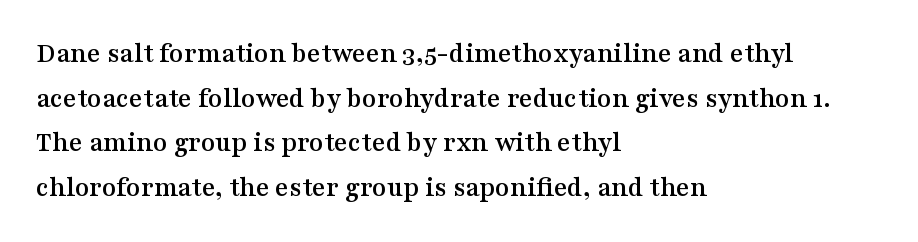
The lettering stays uniformly vertical, giving the passage a roman look. Reading down the block, your eye returns to a fixed left position each line. The gaps between neighbouring characters are ordinary and unremarkable. Here the designer chose a conventional face with non-uniform glyph widths. Compared with typical paragraphs, the rows here are spaced about the same. The specimen omits any rule beneath the text block's lines.
